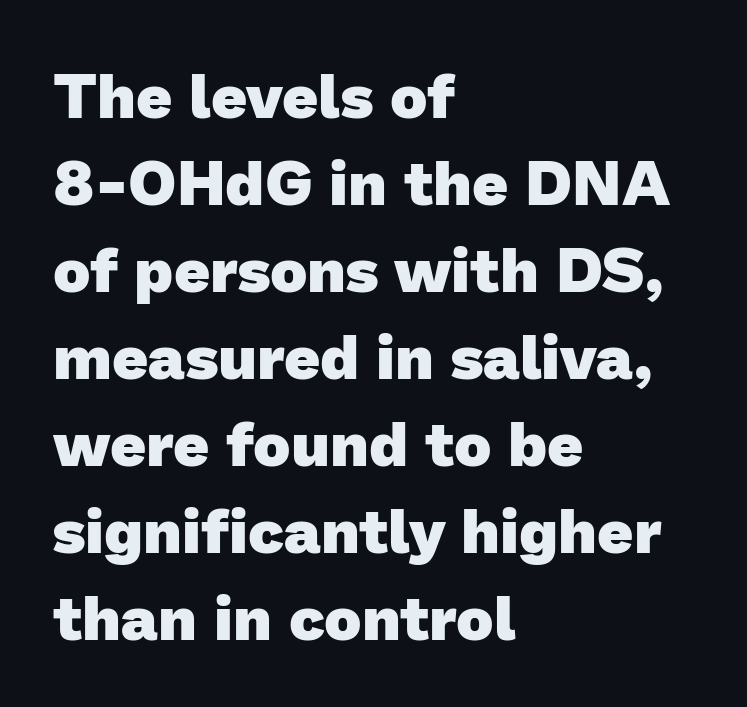
{"serif": "no", "bold": "yes", "weight": "heavy", "width": "normal", "stroke_contrast": "low", "x_height": "medium", "monospaced": "no", "underline": "no", "align": "left", "line_spacing": "normal", "line_spacing_ratio": 1.38, "letter_spacing": "normal", "letter_spacing_em": 0.0, "glyph_px": 63}
